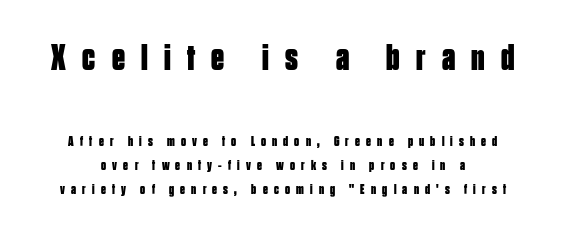
{"serif": "no", "italic": "no", "bold": "yes", "weight": "bold", "width": "condensed", "stroke_contrast": "low", "x_height": "large", "monospaced": "no", "underline": "no", "line_spacing_ratio": 1.73, "letter_spacing": "wide", "letter_spacing_em": 0.44, "larger_block": "first", "size_ratio": 2.64, "glyph_px": 37}
